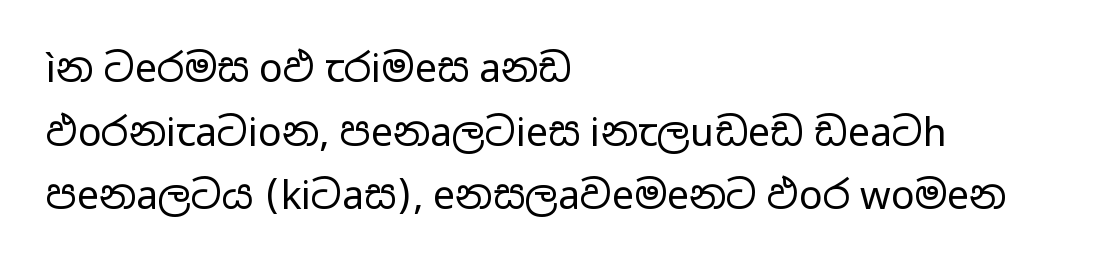
This rendering features lettering with no underline. The type family on display is of the sans-serif kind. Each letter keeps its own natural width here, so spacing adapts to shape. The type sits square on the baseline with zero lean. Every row of glyphs begins at an identical x-position on the left. Here the glyphs are tracked normally, forming tight word shapes.
